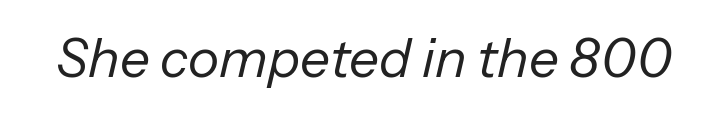
Q: Is the text bold? A: No.
Q: Is the text italic (slanted)? A: Yes, it leans right by about 13 degrees.
Q: Is the text underlined? A: No.
Q: Is the spacing between letters normal or unusually wide? A: Normal.
Q: Width (condensed, normal, or wide)? A: Normal.
Q: Stroke contrast? A: Low.
Q: x-height? A: Medium.
Q: Monospaced? A: No.
